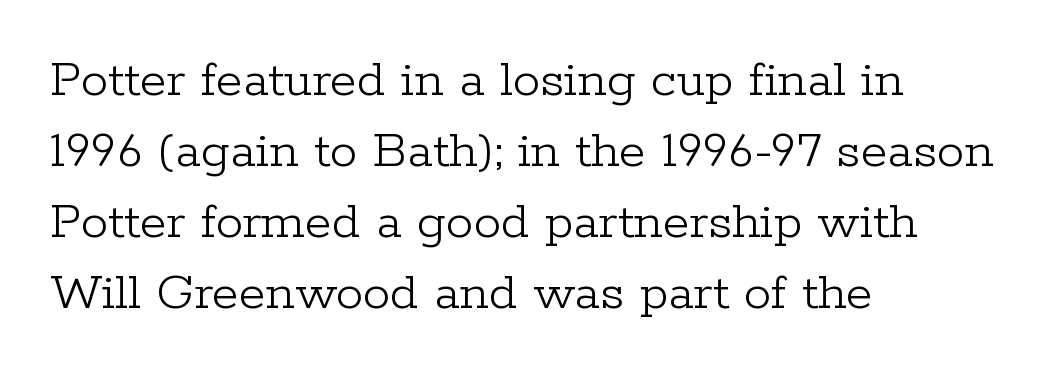
Q: Is the text bold? A: No.
Q: Is the text italic (slanted)? A: No, it is upright.
Q: Is the typeface a serif or a sans-serif typeface? A: Serif.
Q: Is the text underlined? A: No.
Q: How is the paragraph aligned? A: Left-aligned.
Q: Is the spacing between letters normal or unusually wide? A: Normal.
Q: Is the spacing between lines tight, normal or loose? A: Normal.
Q: Width (condensed, normal, or wide)? A: Normal.
Q: Stroke contrast? A: Low.
Q: x-height? A: Medium.
Q: Monospaced? A: No.
